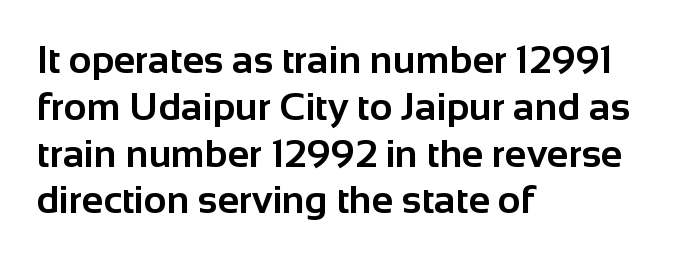
If you drew a line through each stem, it would be perfectly vertical. In terms of letterspacing, this is plain default setting. Each line starts at the same left margin while the right side varies. This is sans-serif lettering, the kind often seen on screens and signage.
